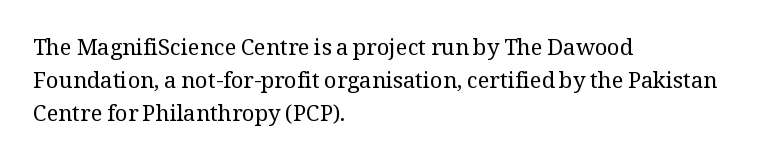
{"italic": "no", "bold": "no", "underline": "no", "align": "left", "line_spacing": "normal", "line_spacing_ratio": 1.51, "letter_spacing": "normal", "letter_spacing_em": 0.0, "glyph_px": 22}
